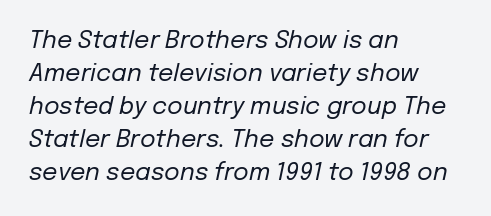
The characters are drawn with everyday or finer stroke widths. Quick note: interline space is typical. These lines keep a tight, regular rhythm from letter to letter. Does the copy run flush right? No — it runs flush left. In terms of posture, this sample is oblique. Any mark beneath the type? The region is blank.
